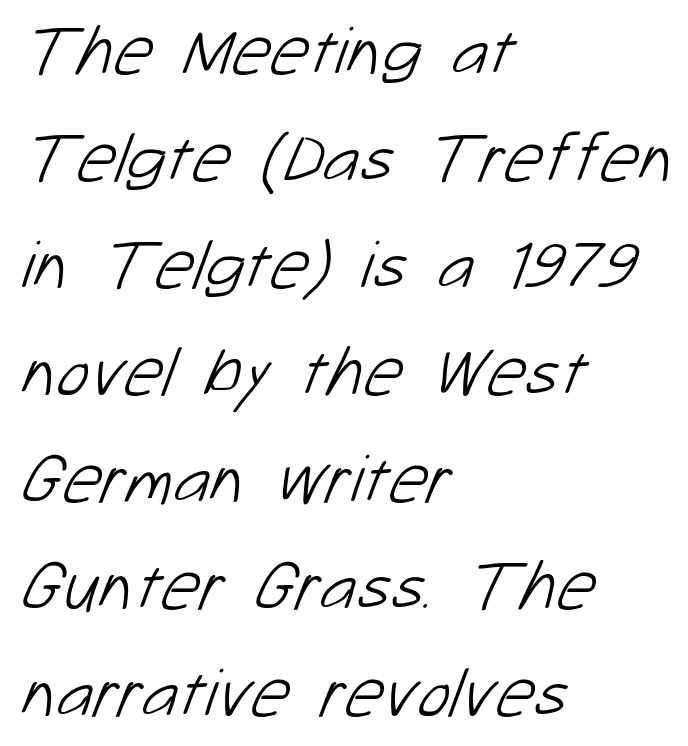
Is the stroke heavy? The answer is a plain regular-or-lighter. Nothing unusual about the tracking: characters are spaced as the font intends. Nobody drew a line under any word here. Short and long lines alike share a common starting point at left. Notice how descenders clear the ascenders below comfortably — that's standard leading.
